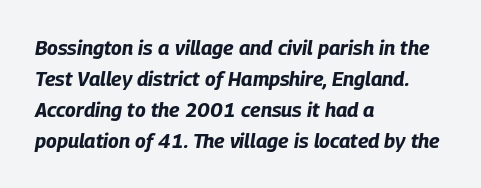
{"italic": "yes", "lean": "right", "slant_degrees": 9, "bold": "yes", "underline": "no", "align": "left", "line_spacing": "normal", "line_spacing_ratio": 1.55, "letter_spacing": "normal", "letter_spacing_em": 0.0, "glyph_px": 20}
